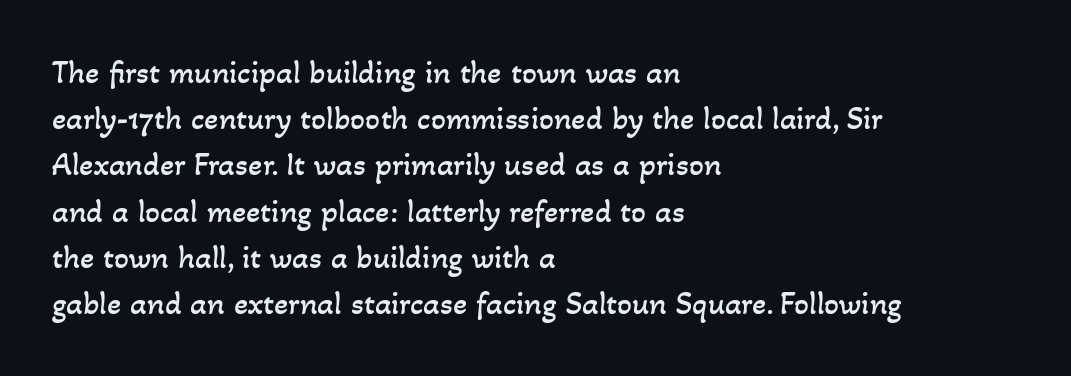
Letters rest on an invisible, unmarked baseline. These lines are set flush left with a ragged right edge. Vertically, the passage feels balanced, rows spaced as you'd expect. Nobody touched the tracking dial on this one.
